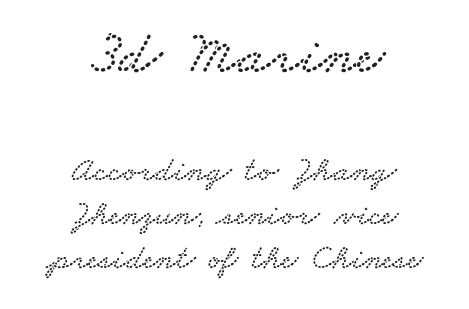
Proportional: the letters do not fall into vertical columns. Short and long lines alike share a common midpoint. Check under the words: just untouched page. Rows of type keep a routine distance in the vertical direction. The line texture is even and compact thanks to regular tracking.
